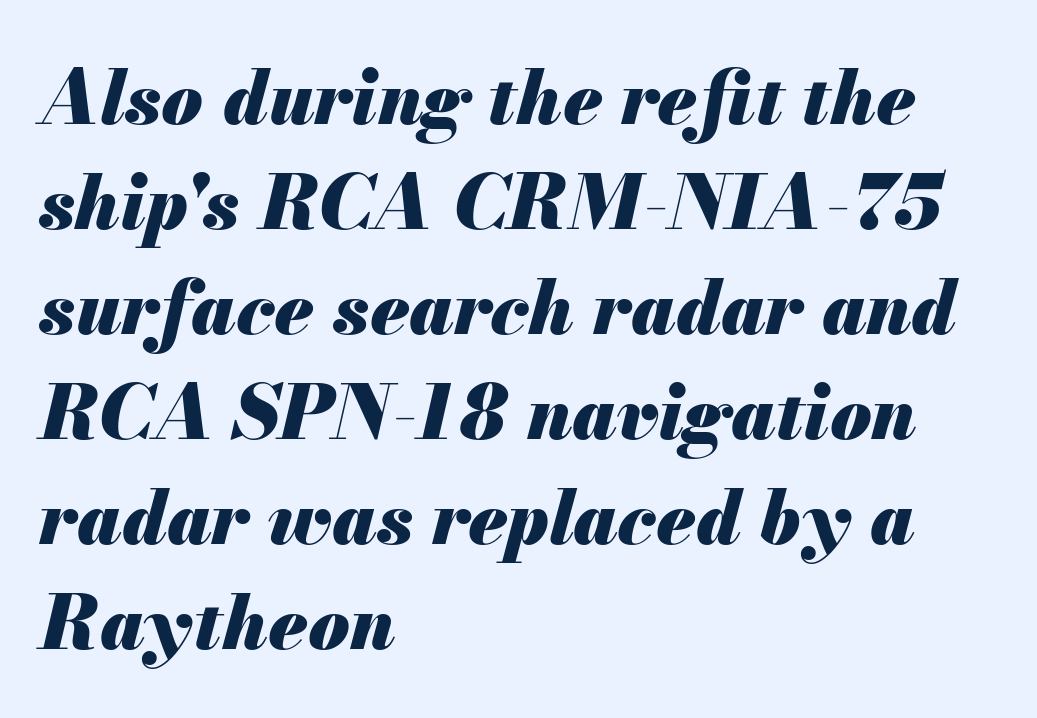
The image shows 75 px heavy type, italic (leaning right); set left-aligned, normal line spacing (1.4x), normal letter spacing, not underlined; medium stroke contrast and a small x-height.
